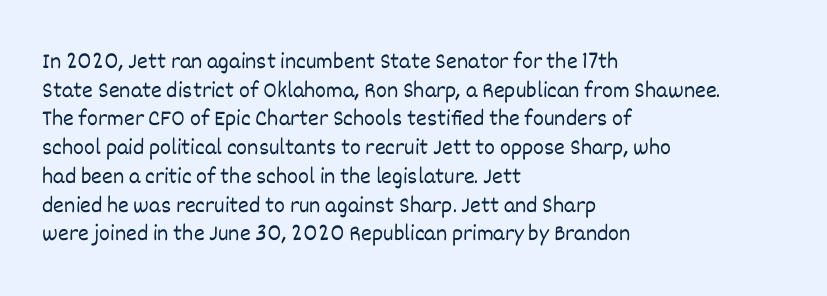
{"italic": "no", "bold": "no", "underline": "no", "align": "left", "line_spacing": "normal", "line_spacing_ratio": 1.25, "letter_spacing": "normal", "letter_spacing_em": 0.0, "glyph_px": 23}
